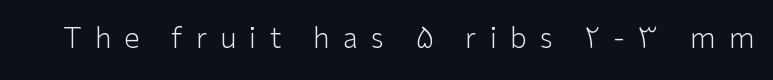
Nothing sits at the stroke ends, so this counts as sans-serif. The area under the type is left untouched. A typesetter would call this proportional, since set widths differ per character. A typesetter would mark this as roman, not italic. Heaviness? Minimal to ordinary, like unemphasized prose. Here the glyphs are tracked loosely, breaking word shapes into spaced letters.
